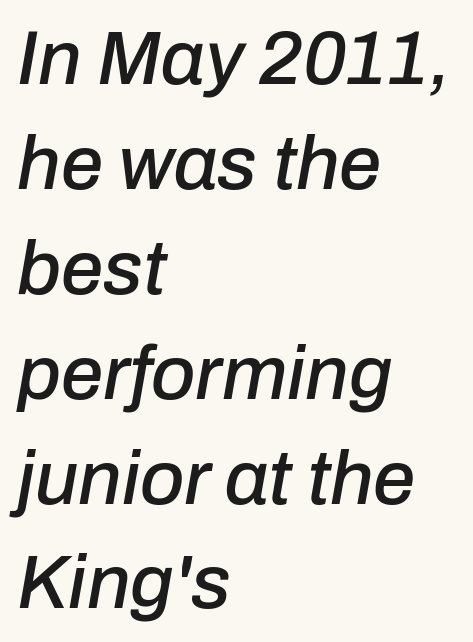
Students, observe: this is what conventionally led text looks like. Tracking here is standard; glyphs follow each other at the usual distance. Spacing verdict: proportional, widths tailored to each character. Honestly, there is no underline to notice here at all.
